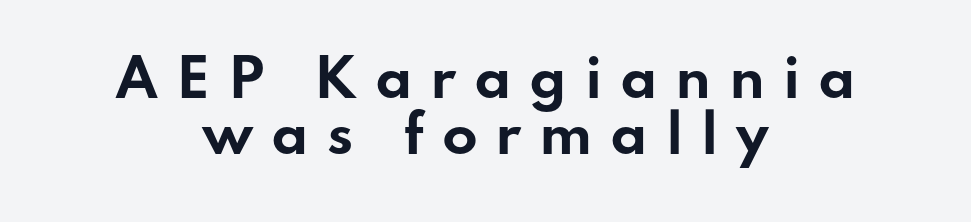
{"serif": "no", "italic": "no", "bold": "yes", "weight": "bold", "width": "wide", "stroke_contrast": "low", "x_height": "small", "monospaced": "no", "underline": "no", "align": "center", "line_spacing": "tight", "line_spacing_ratio": 1.08, "letter_spacing": "wide", "letter_spacing_em": 0.34, "glyph_px": 52}
